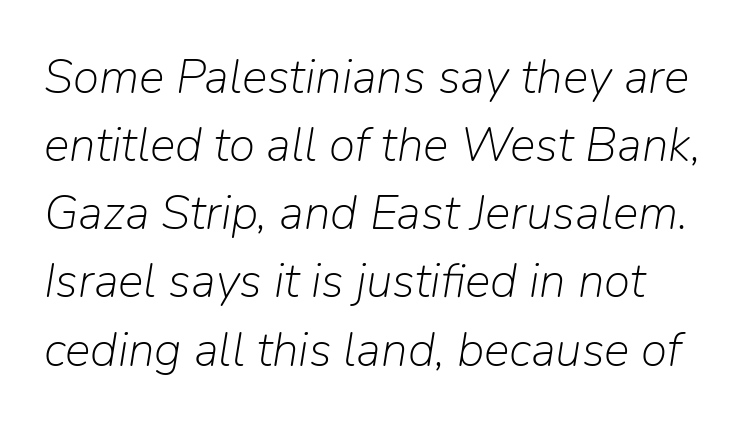
{"italic": "yes", "lean": "right", "slant_degrees": 9, "bold": "no", "weight": "light", "width": "normal", "stroke_contrast": "low", "x_height": "medium", "monospaced": "no", "underline": "no", "line_spacing": "normal", "line_spacing_ratio": 1.42, "letter_spacing": "normal", "letter_spacing_em": 0.0, "glyph_px": 48}
